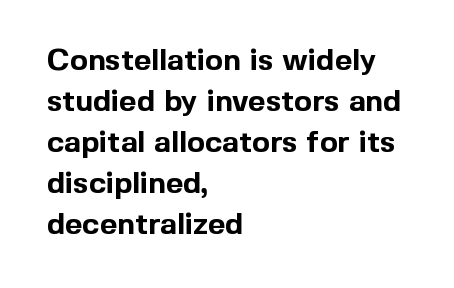
The image shows 30 px bold sans-serif type, upright; set left-aligned, normal line spacing (1.37x), normal letter spacing, not underlined; a medium x-height.
